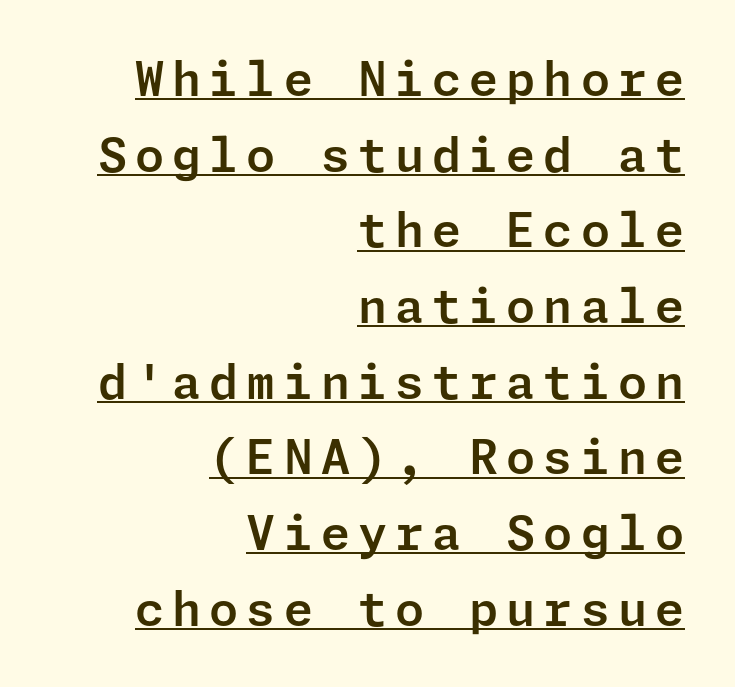
{"serif": "no", "italic": "no", "width": "normal", "stroke_contrast": "low", "x_height": "medium", "underline": "yes", "align": "right", "line_spacing": "normal", "line_spacing_ratio": 1.61, "glyph_px": 47}
